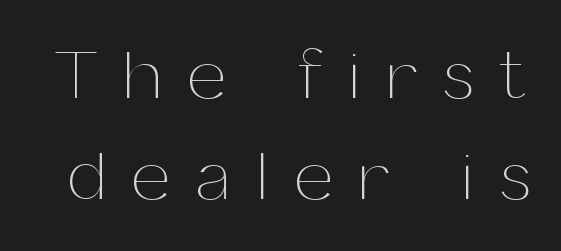
The image shows 70 px thin type, upright; set normal line spacing (1.44x), unusually wide letter spacing (+0.38 em), not underlined; medium stroke contrast and a medium x-height.
